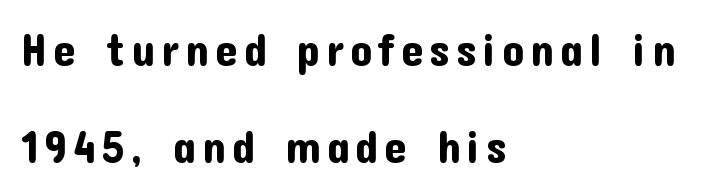
The image shows 45 px sans-serif type, upright; set left-aligned, loose line spacing (2.16x), not underlined; low stroke contrast and a medium x-height.
